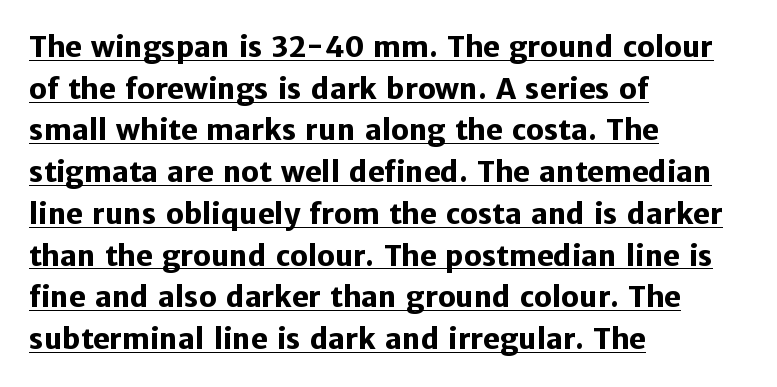
Q: Is the text bold? A: Yes.
Q: Is the text italic (slanted)? A: No, it is upright.
Q: Is the typeface a serif or a sans-serif typeface? A: Sans-serif.
Q: Is the text underlined? A: Yes.
Q: How is the paragraph aligned? A: Left-aligned.
Q: Is the spacing between letters normal or unusually wide? A: Normal.
Q: Is the spacing between lines tight, normal or loose? A: Normal.
Q: Width (condensed, normal, or wide)? A: Normal.
Q: Stroke contrast? A: Low.
Q: x-height? A: Medium.
Q: Monospaced? A: No.
